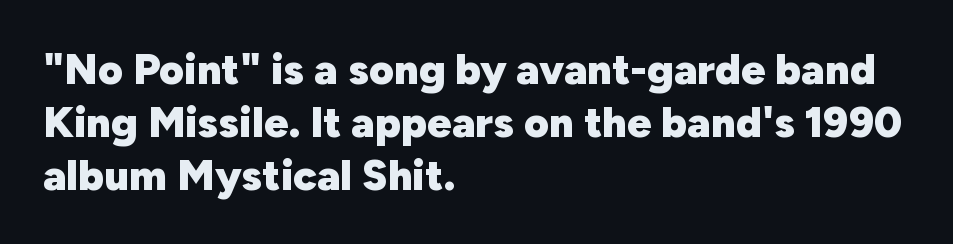
The image shows 43 px heavy sans-serif type, upright; set left-aligned, line spacing 1.23x, normal letter spacing, not underlined; low stroke contrast and a medium x-height.
